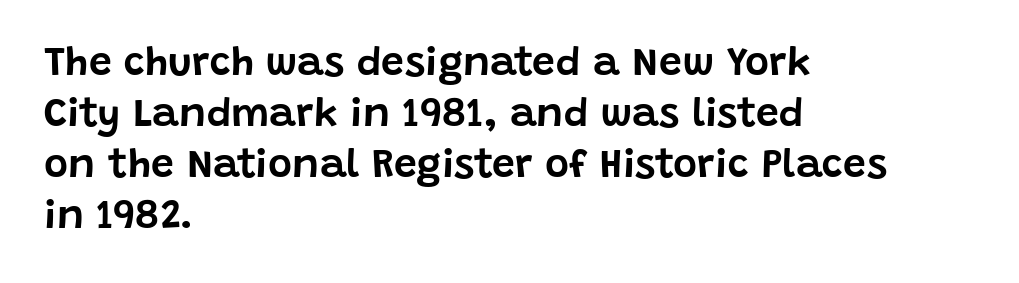
The image shows 41 px sans-serif type, upright; set left-aligned, line spacing 1.24x, normal letter spacing, not underlined; low stroke contrast and a large x-height.
